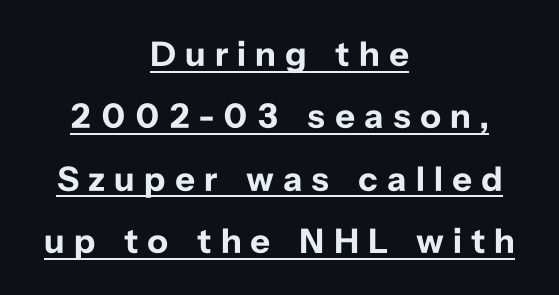
Q: Is the text bold? A: Yes.
Q: Is the text italic (slanted)? A: No, it is upright.
Q: Is the typeface a serif or a sans-serif typeface? A: Sans-serif.
Q: Is the text underlined? A: Yes.
Q: How is the paragraph aligned? A: Centered.
Q: Is the spacing between letters normal or unusually wide? A: Unusually wide.
Q: Width (condensed, normal, or wide)? A: Normal.
Q: Stroke contrast? A: Low.
Q: x-height? A: Medium.
Q: Monospaced? A: No.
